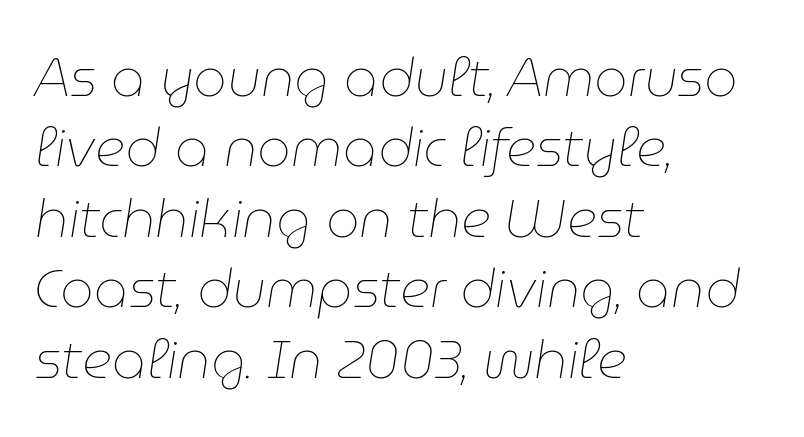
Q: Is the text bold? A: No.
Q: Is the text italic (slanted)? A: Yes, it leans right by about 9 degrees.
Q: Is the text underlined? A: No.
Q: How is the paragraph aligned? A: Left-aligned.
Q: Is the spacing between letters normal or unusually wide? A: Normal.
Q: Is the spacing between lines tight, normal or loose? A: Normal.
Q: Width (condensed, normal, or wide)? A: Normal.
Q: Stroke contrast? A: Low.
Q: x-height? A: Medium.
Q: Monospaced? A: No.
